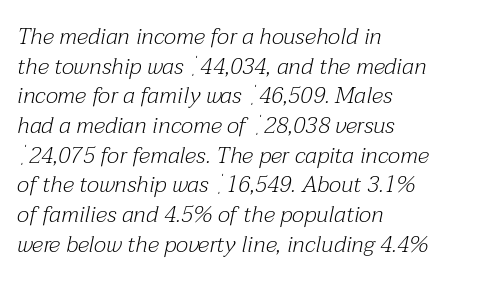
{"italic": "yes", "lean": "right", "slant_degrees": 12, "bold": "no", "underline": "no", "align": "left", "line_spacing": "normal", "line_spacing_ratio": 1.29, "letter_spacing": "normal", "letter_spacing_em": 0.0, "glyph_px": 23}
